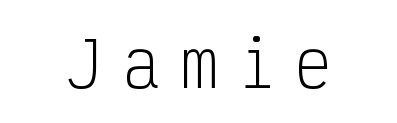
Q: Is the text bold? A: No.
Q: Is the text italic (slanted)? A: No, it is upright.
Q: Is the typeface a serif or a sans-serif typeface? A: Sans-serif.
Q: Is the text underlined? A: No.
Q: How is the paragraph aligned? A: Centered.
Q: Is the spacing between letters normal or unusually wide? A: Unusually wide.
Q: Width (condensed, normal, or wide)? A: Condensed.
Q: Stroke contrast? A: Low.
Q: x-height? A: Medium.
Q: Monospaced? A: Yes.
